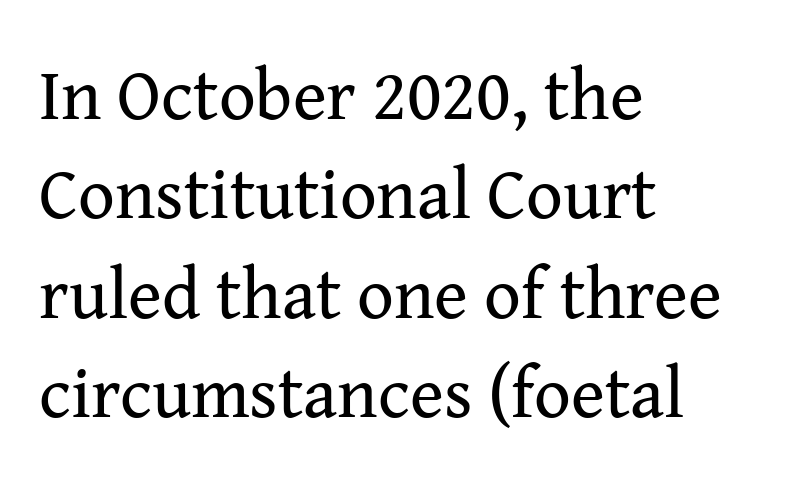
{"serif": "yes", "italic": "no", "bold": "no", "weight": "regular", "width": "normal", "stroke_contrast": "medium", "x_height": "medium", "monospaced": "no", "underline": "no", "align": "left", "line_spacing": "normal", "line_spacing_ratio": 1.38, "letter_spacing": "normal", "letter_spacing_em": 0.0, "glyph_px": 72}
